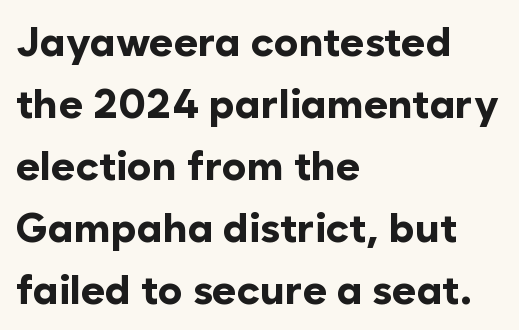
{"serif": "no", "italic": "no", "bold": "yes", "weight": "bold", "width": "normal", "stroke_contrast": "low", "x_height": "medium", "monospaced": "no", "underline": "no", "align": "left", "line_spacing": "normal", "line_spacing_ratio": 1.51, "letter_spacing": "normal", "letter_spacing_em": 0.0, "glyph_px": 41}
